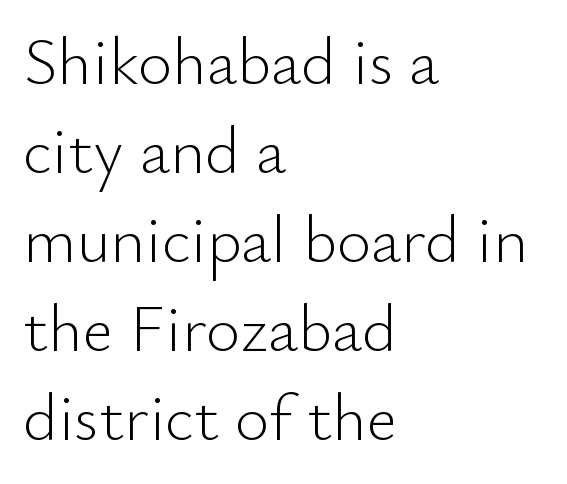
This sample keeps an unexceptional amount of space between lines. The type family on display is of the sans-serif kind. Glance below the letters and you will spot only blank space. The letters sit at their default tracking, neither squeezed nor spread. The paragraph shown leans on its left margin. Vertical stems look standard width or narrower in stroke.
